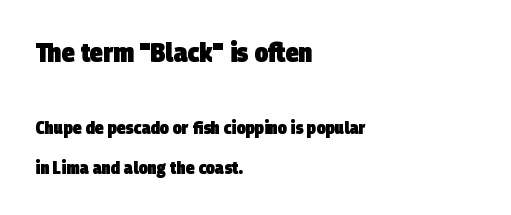
Q: Is the text bold? A: Yes.
Q: Is the text underlined? A: No.
Q: How is the paragraph aligned? A: Left-aligned.
Q: Is the spacing between letters normal or unusually wide? A: Normal.
Q: Is the spacing between lines tight, normal or loose? A: Loose.
Q: Which block of text is set in a larger size, the first (top) or the second (bottom)? A: The first (top) one.
